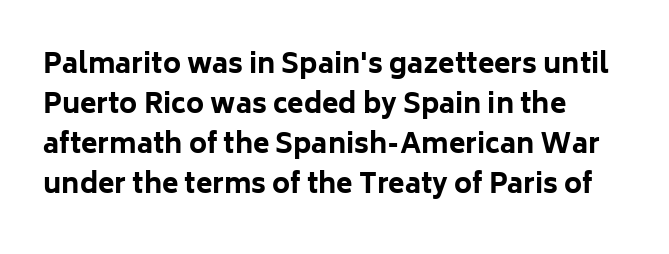
{"italic": "no", "bold": "yes", "underline": "no", "align": "left", "line_spacing": "normal", "line_spacing_ratio": 1.48, "letter_spacing": "normal", "letter_spacing_em": 0.0, "glyph_px": 27}
